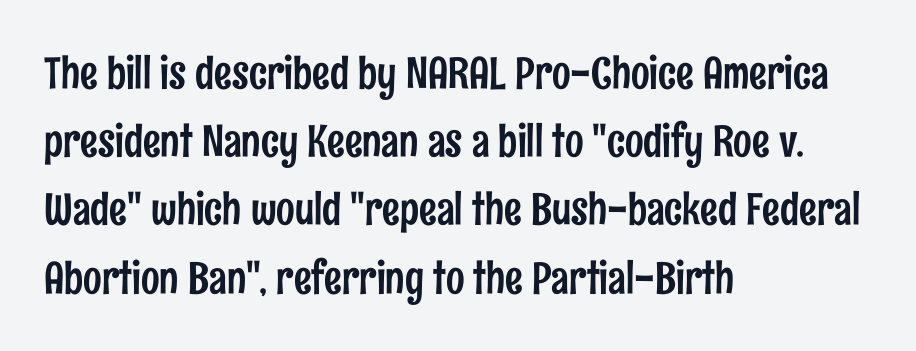
{"serif": "no", "italic": "no", "width": "condensed", "stroke_contrast": "low", "x_height": "medium", "monospaced": "no", "underline": "no", "align": "left", "line_spacing": "normal", "line_spacing_ratio": 1.55, "letter_spacing": "normal", "letter_spacing_em": 0.0, "glyph_px": 44}
